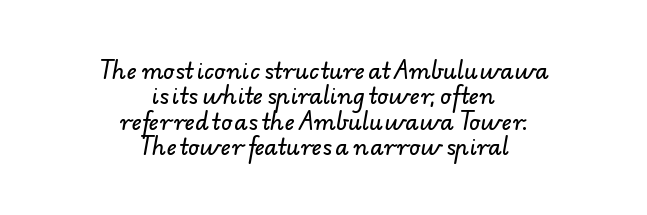
Notice how the passage keeps no hard edge, just a central spine. Summary of vertical rhythm: compact, with narrow interline spacing. The baseline area is clear. There is no visible air inserted between adjacent glyphs.
